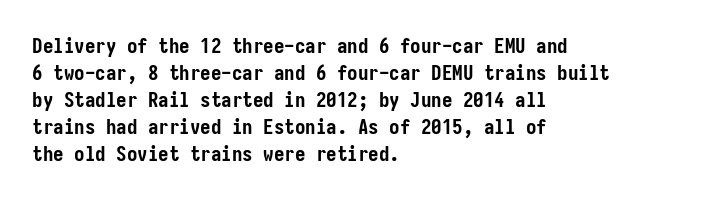
Q: Is the text bold? A: Yes.
Q: Is the text italic (slanted)? A: No, it is upright.
Q: Is the text underlined? A: No.
Q: How is the paragraph aligned? A: Left-aligned.
Q: Is the spacing between letters normal or unusually wide? A: Normal.
Q: Is the spacing between lines tight, normal or loose? A: Normal.
